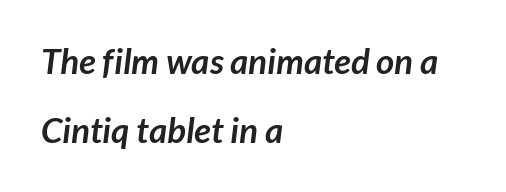
Q: Is the text bold? A: Yes.
Q: Is the typeface a serif or a sans-serif typeface? A: Sans-serif.
Q: Is the text underlined? A: No.
Q: How is the paragraph aligned? A: Left-aligned.
Q: Is the spacing between letters normal or unusually wide? A: Normal.
Q: Is the spacing between lines tight, normal or loose? A: Loose.
Q: Width (condensed, normal, or wide)? A: Normal.
Q: Stroke contrast? A: Low.
Q: x-height? A: Medium.
Q: Monospaced? A: No.
